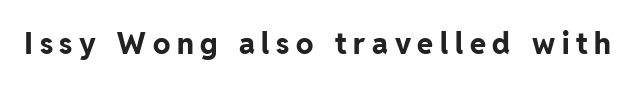
Q: Is the text bold? A: Yes.
Q: Is the text italic (slanted)? A: No, it is upright.
Q: Is the typeface a serif or a sans-serif typeface? A: Sans-serif.
Q: Is the text underlined? A: No.
Q: Is the spacing between letters normal or unusually wide? A: Unusually wide.
Q: Width (condensed, normal, or wide)? A: Normal.
Q: Stroke contrast? A: Low.
Q: x-height? A: Medium.
Q: Monospaced? A: No.
